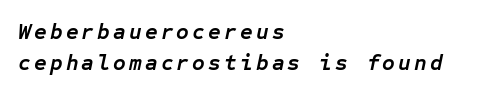
The image shows 22 px bold type, italic (leaning right); set left-aligned, normal line spacing (1.42x), not underlined.
